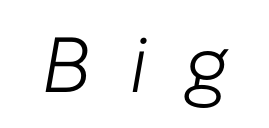
Q: Is the text bold? A: No.
Q: Is the text italic (slanted)? A: Yes, it leans right by about 10 degrees.
Q: Is the text underlined? A: No.
Q: Is the spacing between letters normal or unusually wide? A: Unusually wide.
Q: Width (condensed, normal, or wide)? A: Normal.
Q: Stroke contrast? A: Low.
Q: x-height? A: Medium.
Q: Monospaced? A: No.
